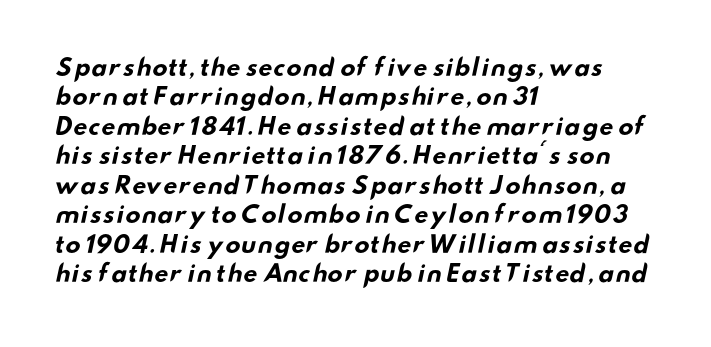
{"bold": "yes", "underline": "no", "align": "left", "line_spacing": "normal", "line_spacing_ratio": 1.28, "letter_spacing": "normal", "letter_spacing_em": 0.0, "glyph_px": 23}
